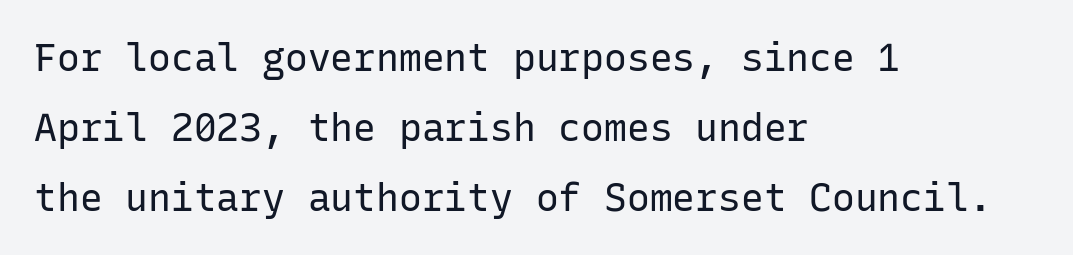
The image shows 38 px regular-weight sans-serif type, upright, monospaced; set left-aligned, line spacing 1.84x, normal letter spacing, not underlined; low stroke contrast and a medium x-height.
